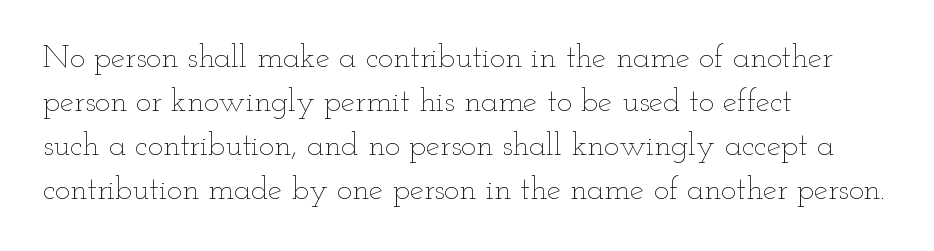
The image shows 32 px thin, wide type, upright; set left-aligned, normal line spacing (1.38x), normal letter spacing, not underlined; low stroke contrast and a small x-height.
